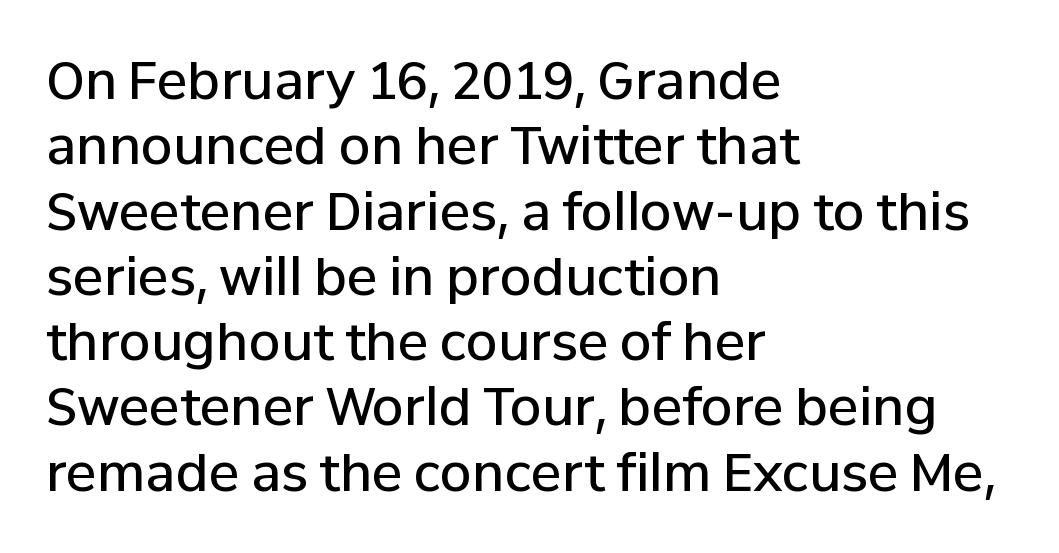
The image shows 51 px semibold sans-serif type, upright; set left-aligned, normal line spacing (1.28x), normal letter spacing, not underlined; low stroke contrast and a medium x-height.
